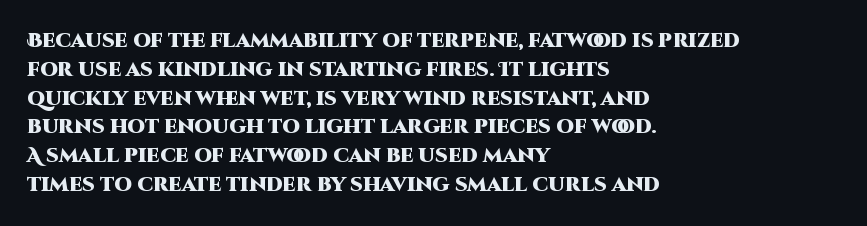
The image shows 20 px bold type, upright; set left-aligned, normal line spacing (1.44x), normal letter spacing, not underlined.
